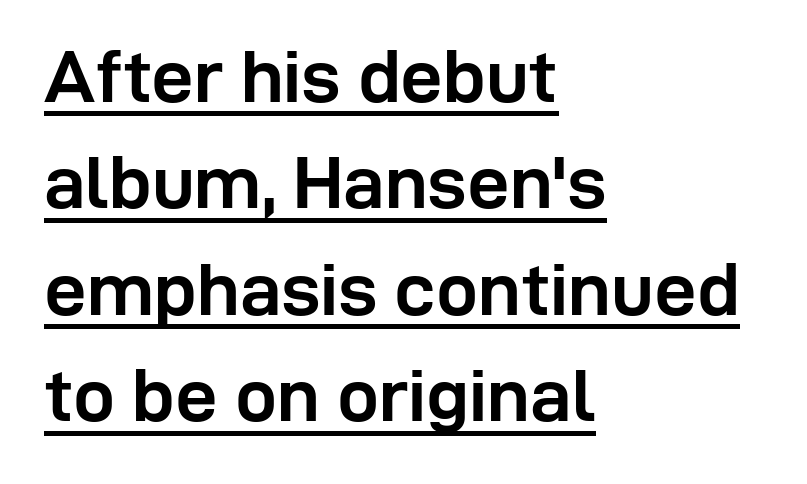
Q: Is the text bold? A: Yes.
Q: Is the text italic (slanted)? A: No, it is upright.
Q: Is the typeface a serif or a sans-serif typeface? A: Sans-serif.
Q: Is the text underlined? A: Yes.
Q: How is the paragraph aligned? A: Left-aligned.
Q: Is the spacing between letters normal or unusually wide? A: Normal.
Q: Is the spacing between lines tight, normal or loose? A: Normal.
Q: Width (condensed, normal, or wide)? A: Normal.
Q: Stroke contrast? A: Low.
Q: x-height? A: Medium.
Q: Monospaced? A: No.
